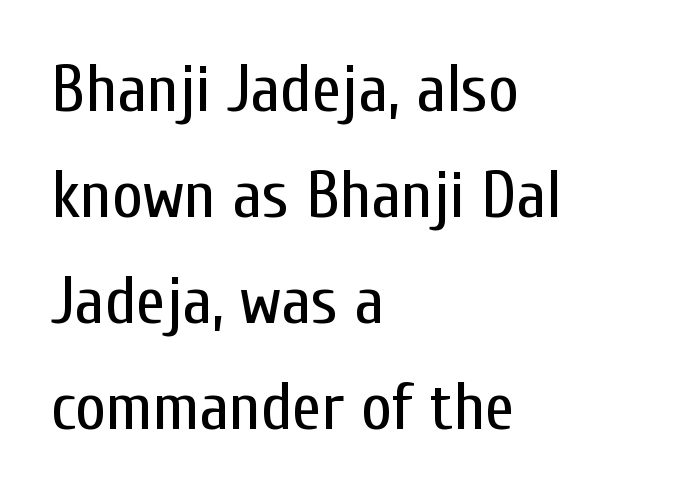
{"serif": "no", "italic": "no", "bold": "no", "weight": "regular", "width": "condensed", "stroke_contrast": "low", "x_height": "medium", "monospaced": "no", "underline": "no", "align": "left", "line_spacing": "normal", "line_spacing_ratio": 1.58, "letter_spacing": "normal", "letter_spacing_em": 0.0, "glyph_px": 67}
